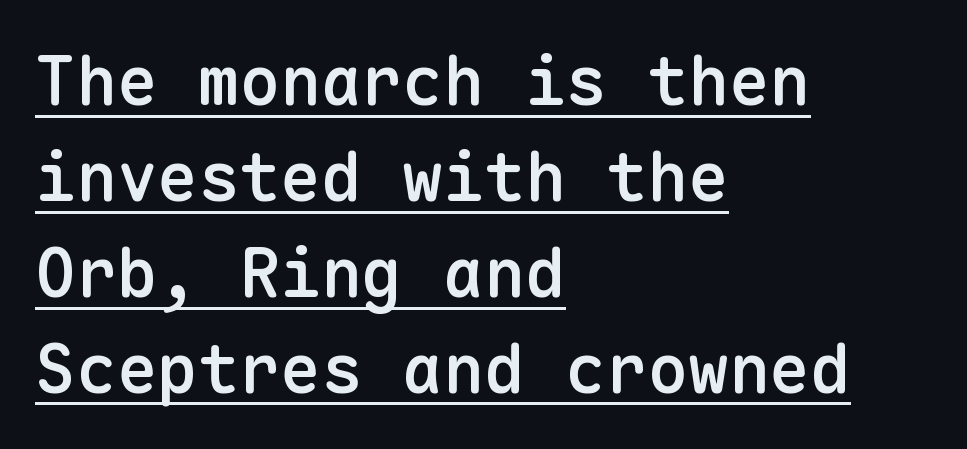
Q: Is the text bold? A: Semi-bold.
Q: Is the text italic (slanted)? A: No, it is upright.
Q: Is the typeface a serif or a sans-serif typeface? A: Sans-serif.
Q: Is the text underlined? A: Yes.
Q: How is the paragraph aligned? A: Left-aligned.
Q: Is the spacing between letters normal or unusually wide? A: Normal.
Q: Is the spacing between lines tight, normal or loose? A: Normal.
Q: Width (condensed, normal, or wide)? A: Normal.
Q: Stroke contrast? A: Low.
Q: x-height? A: Medium.
Q: Monospaced? A: Yes.
